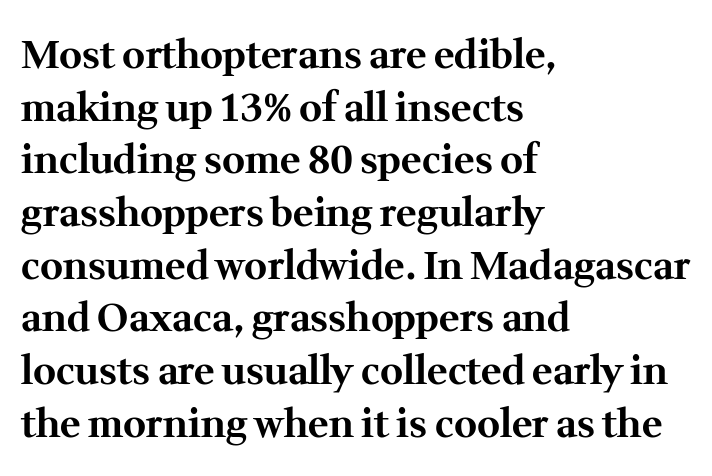
The image shows 39 px bold serif type, upright; set left-aligned, normal line spacing (1.35x), normal letter spacing, not underlined; medium stroke contrast and a medium x-height.
